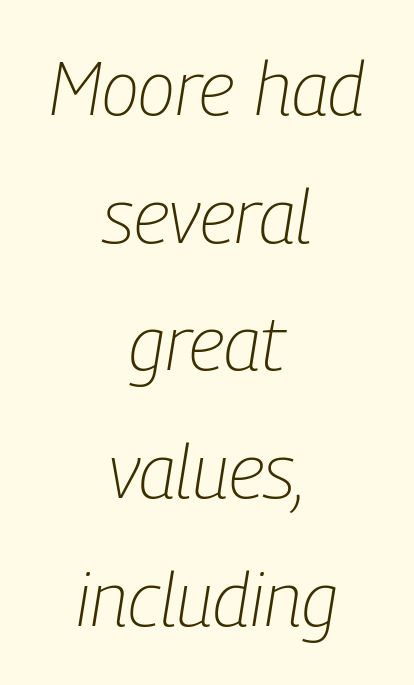
Rule under the text: the space is simply empty. The lettering tilts uniformly, giving the passage an italic look. The rendering uses natural spacing where letterforms have individual widths. Each stroke keeps to a modest, everyday thickness or less. These lines stack symmetrically, like a column narrowing and widening about its center. The type is set solid horizontally, with unmodified tracking.
